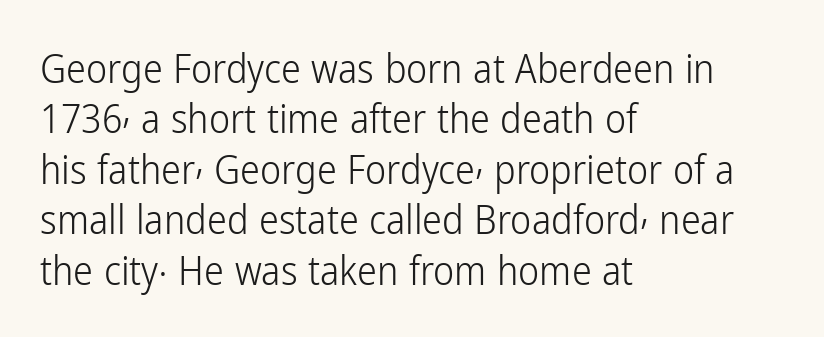
The letters sit at their default tracking, neither squeezed nor spread. Each row of text sits above clean, open space. You can tell it's not italic because the verticals are truly vertical. Weight: not bold — regular or lighter.
